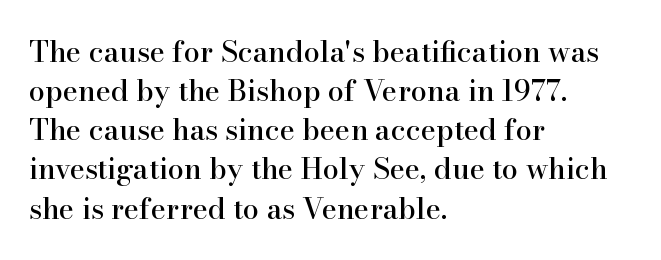
Q: Is the text italic (slanted)? A: No, it is upright.
Q: Is the typeface a serif or a sans-serif typeface? A: Serif.
Q: Is the text underlined? A: No.
Q: How is the paragraph aligned? A: Left-aligned.
Q: Is the spacing between letters normal or unusually wide? A: Normal.
Q: Is the spacing between lines tight, normal or loose? A: Normal.
Q: Width (condensed, normal, or wide)? A: Normal.
Q: Stroke contrast? A: High.
Q: x-height? A: Small.
Q: Monospaced? A: No.
